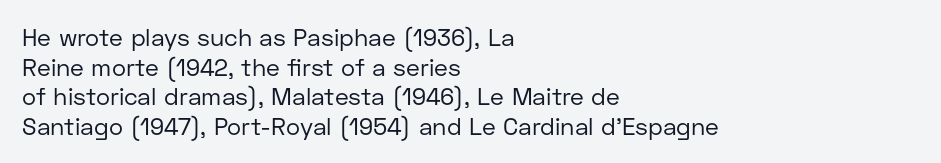
The image shows 24 px text type, upright; set left-aligned, line spacing 1.23x, normal letter spacing, not underlined.
